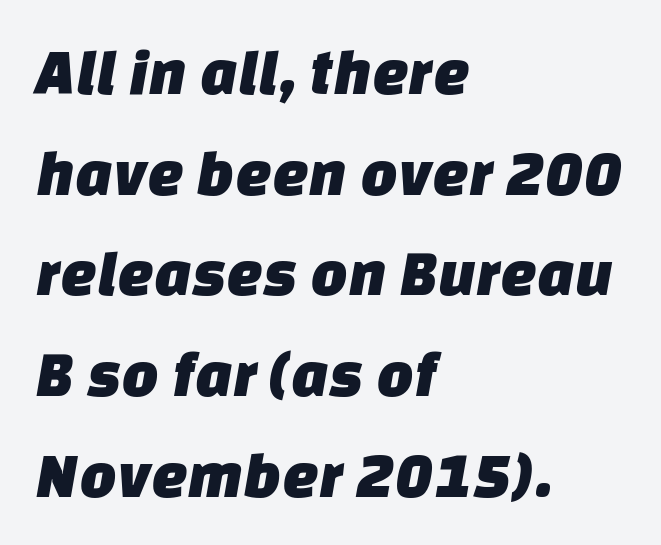
The zone under the glyphs is completely vacant. You can tell from the bare stems that sans-serif type was used. The passage shown stacks its lines at a standard gap. In terms of letterspacing, this is plain default setting.
